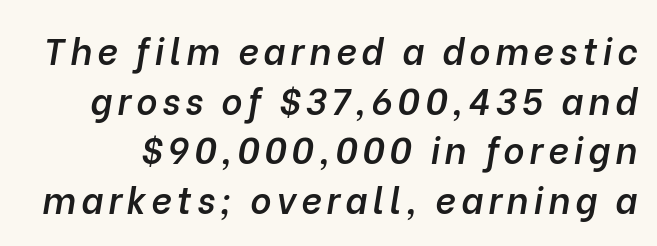
Q: Is the text bold? A: Semi-bold.
Q: Is the text italic (slanted)? A: Yes, it leans right by about 10 degrees.
Q: Is the text underlined? A: No.
Q: Is the spacing between lines tight, normal or loose? A: Normal.
Q: Width (condensed, normal, or wide)? A: Normal.
Q: Stroke contrast? A: Low.
Q: x-height? A: Medium.
Q: Monospaced? A: No.
